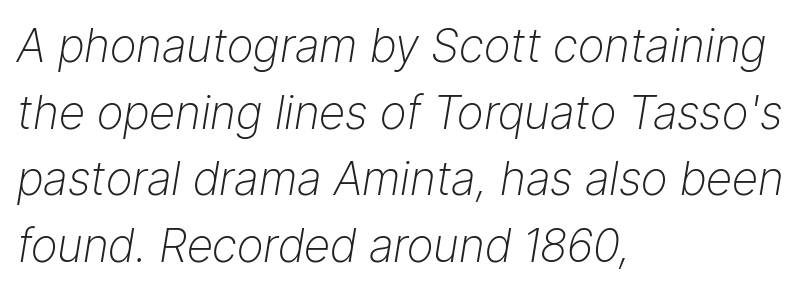
{"italic": "yes", "lean": "right", "slant_degrees": 9, "bold": "no", "weight": "light", "width": "normal", "stroke_contrast": "low", "x_height": "medium", "monospaced": "no", "underline": "no", "align": "left", "line_spacing": "normal", "line_spacing_ratio": 1.45, "letter_spacing": "normal", "letter_spacing_em": 0.0, "glyph_px": 46}
